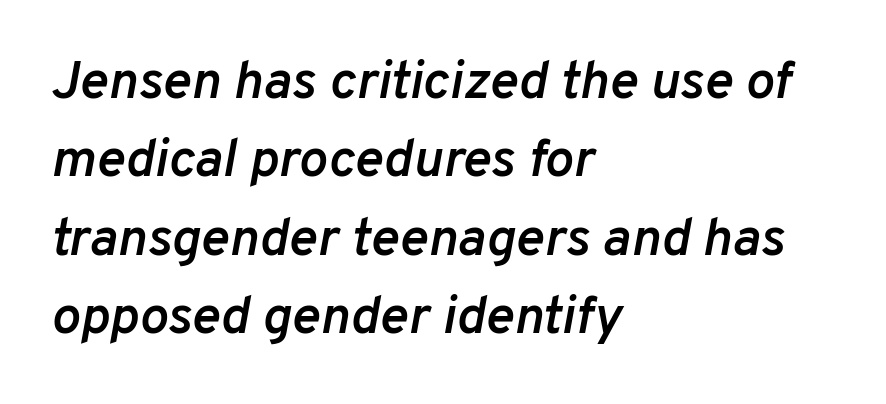
Q: Is the text bold? A: Semi-bold.
Q: Is the text italic (slanted)? A: Yes, it leans right by about 10 degrees.
Q: Is the text underlined? A: No.
Q: How is the paragraph aligned? A: Left-aligned.
Q: Is the spacing between letters normal or unusually wide? A: Normal.
Q: Is the spacing between lines tight, normal or loose? A: Normal.
Q: Width (condensed, normal, or wide)? A: Normal.
Q: Stroke contrast? A: Low.
Q: x-height? A: Medium.
Q: Monospaced? A: No.
